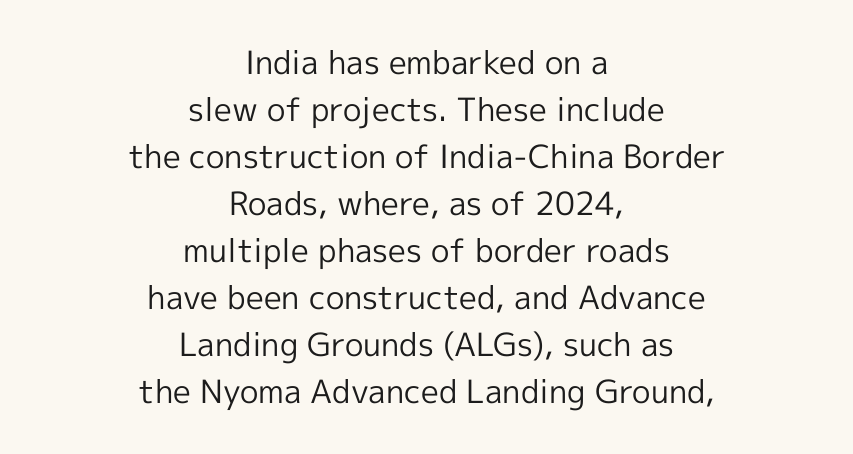
The image shows 32 px regular-weight sans-serif type, upright; set centered, normal line spacing (1.47x), normal letter spacing, not underlined; a medium x-height.
